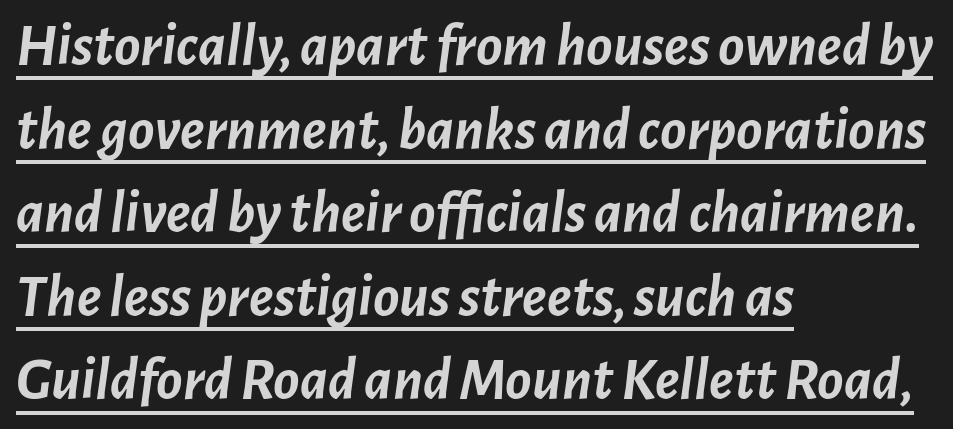
Q: Is the text bold? A: Yes.
Q: Is the text italic (slanted)? A: Yes, it leans right by about 7 degrees.
Q: Is the text underlined? A: Yes.
Q: How is the paragraph aligned? A: Left-aligned.
Q: Is the spacing between letters normal or unusually wide? A: Normal.
Q: Is the spacing between lines tight, normal or loose? A: Normal.
Q: Width (condensed, normal, or wide)? A: Normal.
Q: Stroke contrast? A: Low.
Q: x-height? A: Medium.
Q: Monospaced? A: No.
